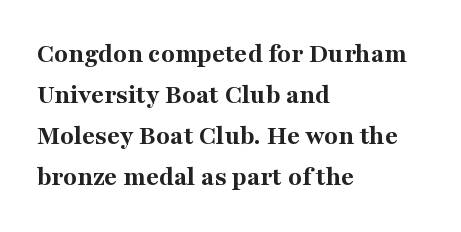
The image shows 28 px bold serif type, upright; set left-aligned, normal line spacing (1.47x), normal letter spacing, not underlined; medium stroke contrast and a medium x-height.
